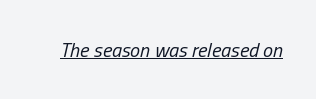
The image shows 20 px text type, italic (leaning right); set normal letter spacing, underlined.
